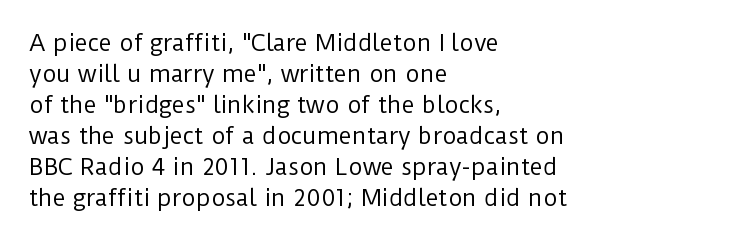
{"italic": "no", "bold": "no", "underline": "no", "align": "left", "line_spacing": "normal", "line_spacing_ratio": 1.41, "letter_spacing": "normal", "letter_spacing_em": 0.0, "glyph_px": 22}
